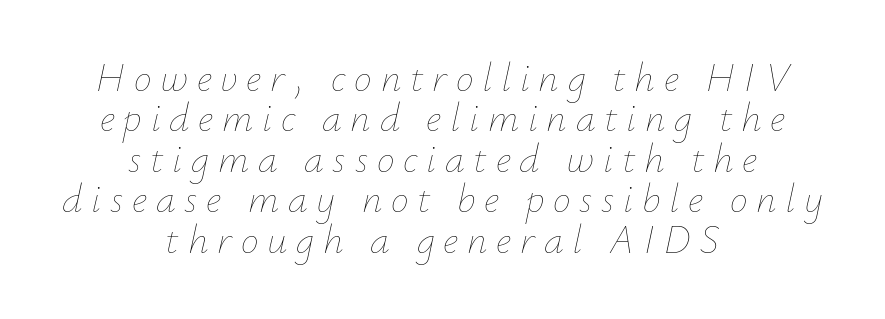
The image shows 40 px thin type, italic (leaning right); set centered, tight line spacing (1.01x), unusually wide letter spacing (+0.22 em), not underlined; low stroke contrast and a small x-height.
